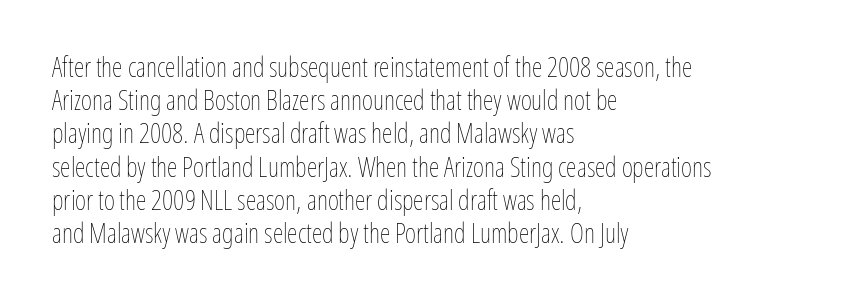
The image shows 27 px text type, upright; set left-aligned, line spacing 1.23x, normal letter spacing, not underlined.
